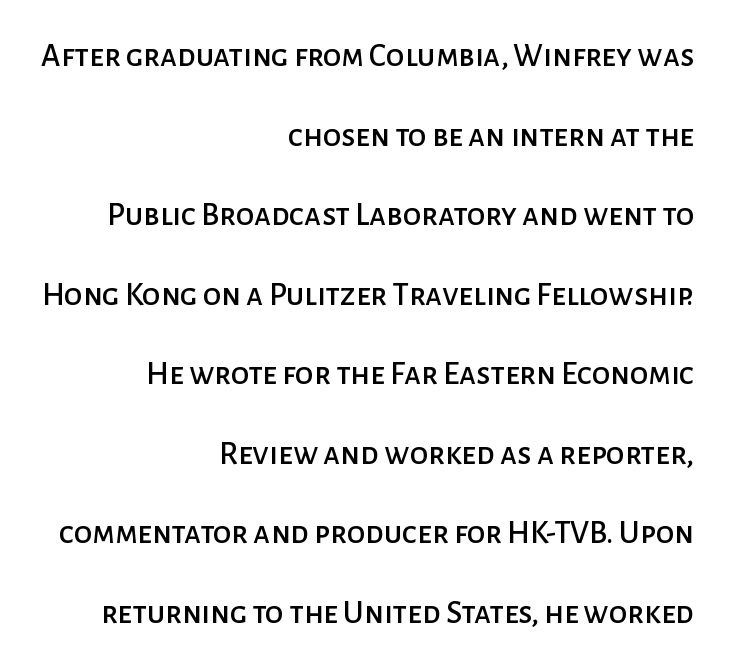
This sample trades compactness for vertical openness between lines. Beneath every word, the page is bare. Character widths vary here, with narrow letters taking less room than wide ones. Posture: straight, roman, zero tilt.
